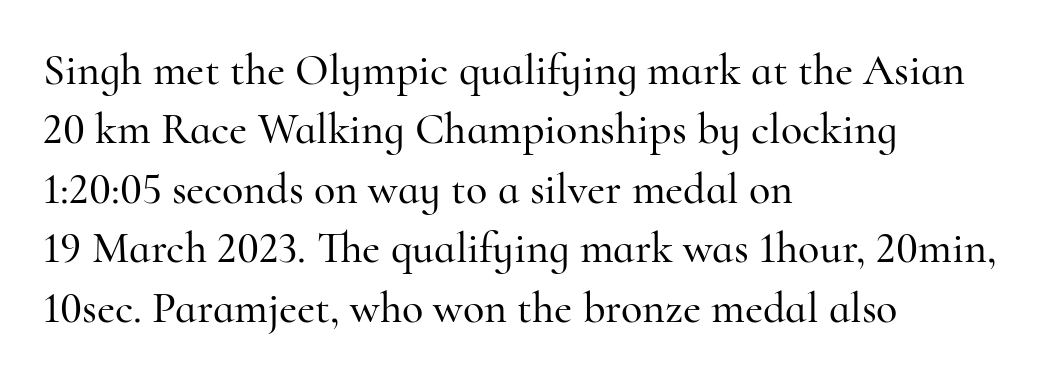
Q: Is the text italic (slanted)? A: No, it is upright.
Q: Is the typeface a serif or a sans-serif typeface? A: Serif.
Q: Is the text underlined? A: No.
Q: How is the paragraph aligned? A: Left-aligned.
Q: Is the spacing between letters normal or unusually wide? A: Normal.
Q: Is the spacing between lines tight, normal or loose? A: Normal.
Q: Width (condensed, normal, or wide)? A: Normal.
Q: Stroke contrast? A: High.
Q: x-height? A: Small.
Q: Monospaced? A: No.
